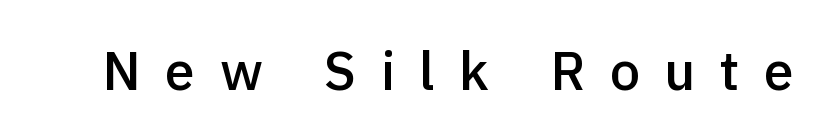
{"serif": "no", "italic": "no", "bold": "semi", "weight": "semibold", "width": "normal", "x_height": "medium", "monospaced": "no", "underline": "no", "letter_spacing": "wide", "letter_spacing_em": 0.45, "glyph_px": 54}
